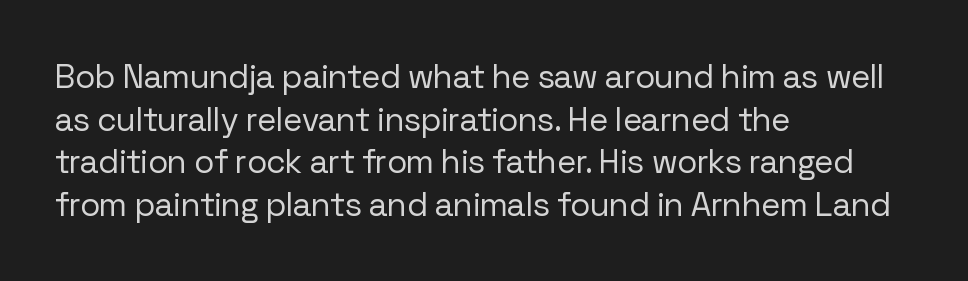
How would I describe the line gaps? Plain and ordinary. A typesetter would call this proportional, since set widths differ per character. The font family rendered here belongs to the sans-serif group. No chunkiness to these letters — they're not bold. Clear beneath every line of the passage. Line starts are locked; line ends wander.
